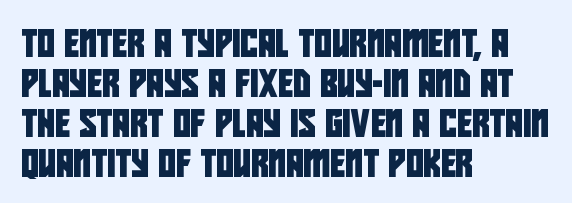
Nobody drew a line under any word here. Horizontal alignment here is leftward, the default for most running prose. The rendering uses a moderate line-height, typical for paragraphs. Tracking here is standard; glyphs follow each other at the usual distance.
